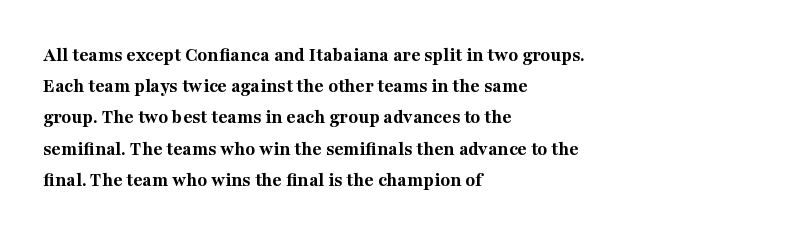
The image shows 20 px bold type, upright; set left-aligned, normal line spacing (1.56x), normal letter spacing, not underlined.
